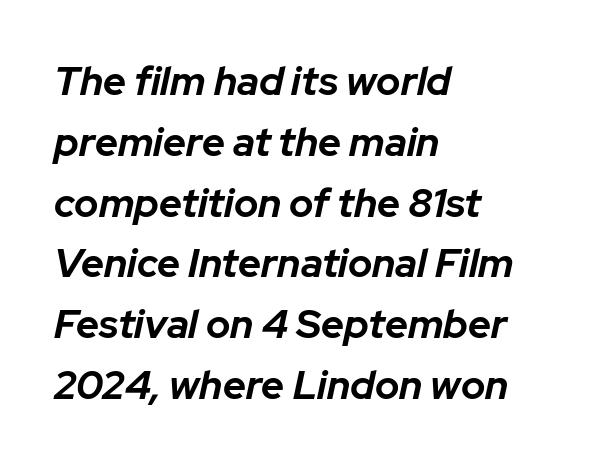
Q: Is the text bold? A: Yes.
Q: Is the text italic (slanted)? A: Yes, it leans right by about 12 degrees.
Q: Is the text underlined? A: No.
Q: How is the paragraph aligned? A: Left-aligned.
Q: Is the spacing between letters normal or unusually wide? A: Normal.
Q: Is the spacing between lines tight, normal or loose? A: Normal.
Q: Width (condensed, normal, or wide)? A: Normal.
Q: Stroke contrast? A: Low.
Q: x-height? A: Medium.
Q: Monospaced? A: No.
